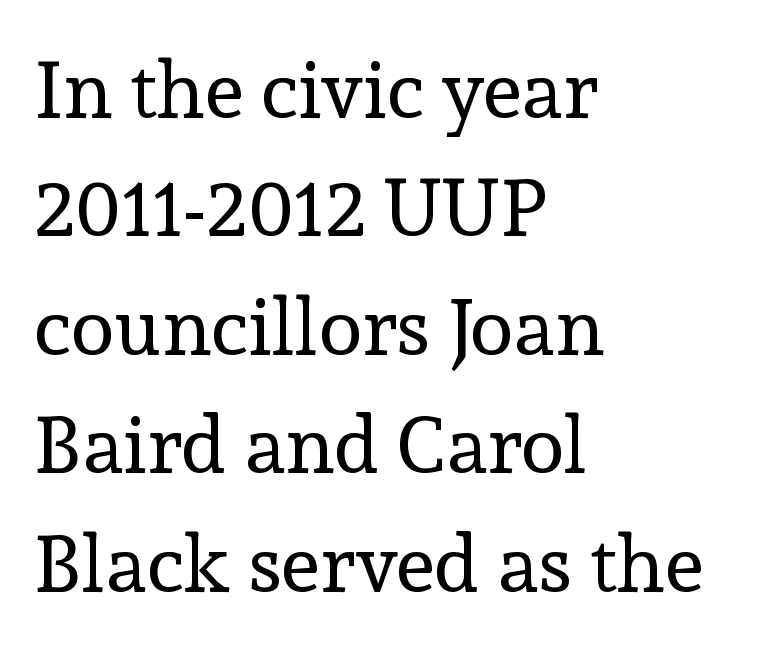
Q: Is the text bold? A: No.
Q: Is the text italic (slanted)? A: No, it is upright.
Q: Is the typeface a serif or a sans-serif typeface? A: Serif.
Q: Is the text underlined? A: No.
Q: How is the paragraph aligned? A: Left-aligned.
Q: Is the spacing between letters normal or unusually wide? A: Normal.
Q: Is the spacing between lines tight, normal or loose? A: Normal.
Q: Width (condensed, normal, or wide)? A: Normal.
Q: x-height? A: Medium.
Q: Monospaced? A: No.
